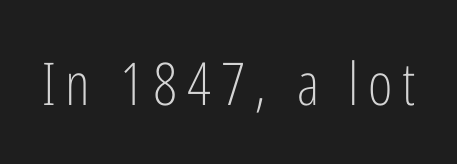
The image shows 59 px light, condensed sans-serif type, upright; set not underlined; low stroke contrast and a medium x-height.
